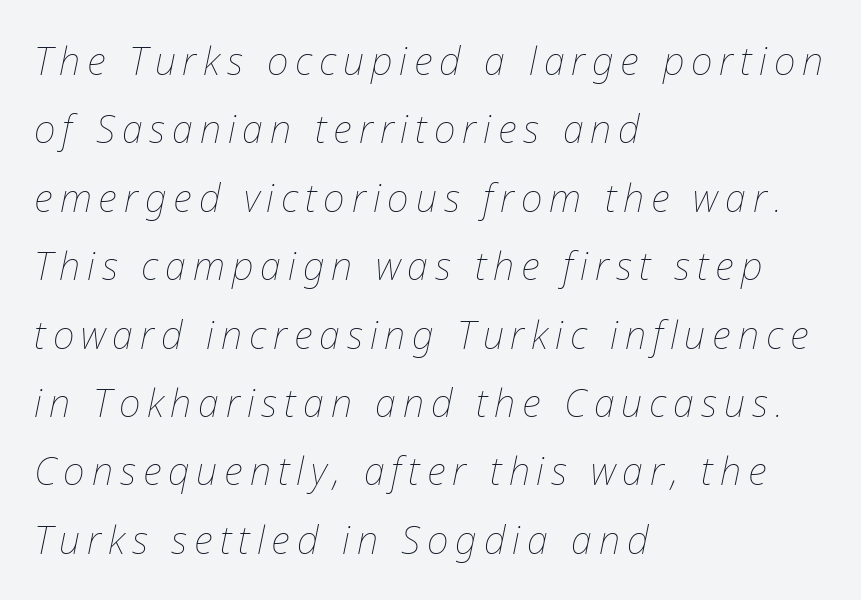
The image shows 38 px thin type, italic (leaning right); set left-aligned, line spacing 1.8x, not underlined; low stroke contrast and a medium x-height.
